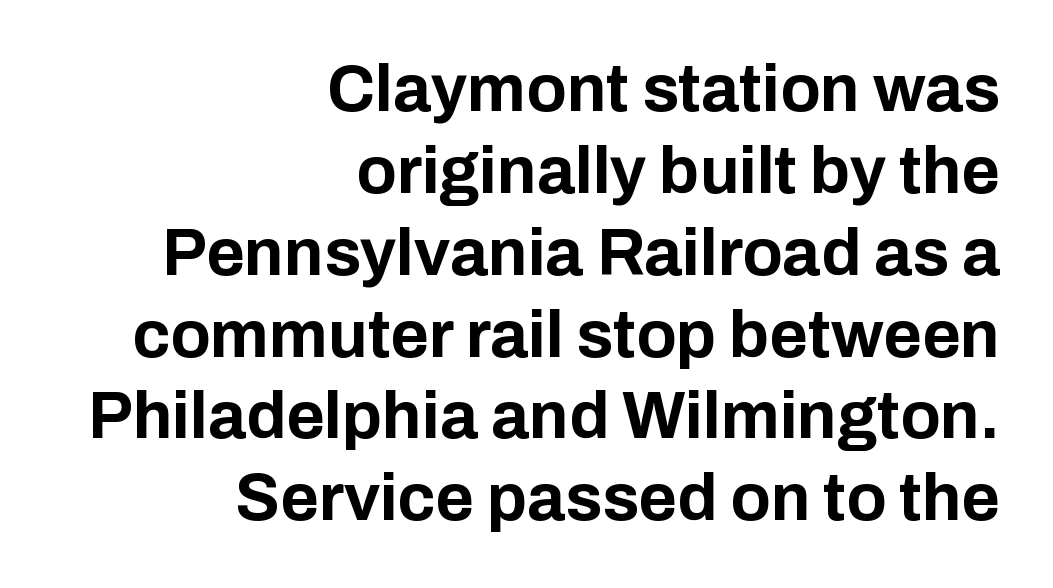
{"serif": "no", "italic": "no", "bold": "yes", "weight": "bold", "width": "normal", "stroke_contrast": "low", "x_height": "medium", "monospaced": "no", "underline": "no", "align": "right", "line_spacing_ratio": 1.24, "letter_spacing": "normal", "letter_spacing_em": 0.0, "glyph_px": 66}
